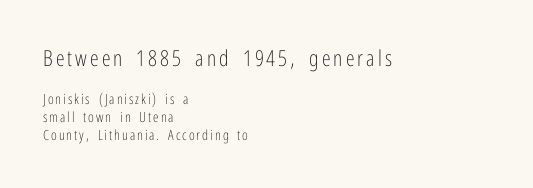
{"italic": "no", "bold": "no", "underline": "no", "align": "left", "line_spacing": "normal", "line_spacing_ratio": 1.28, "larger_block": "first", "size_ratio": 1.57, "glyph_px": 22}
